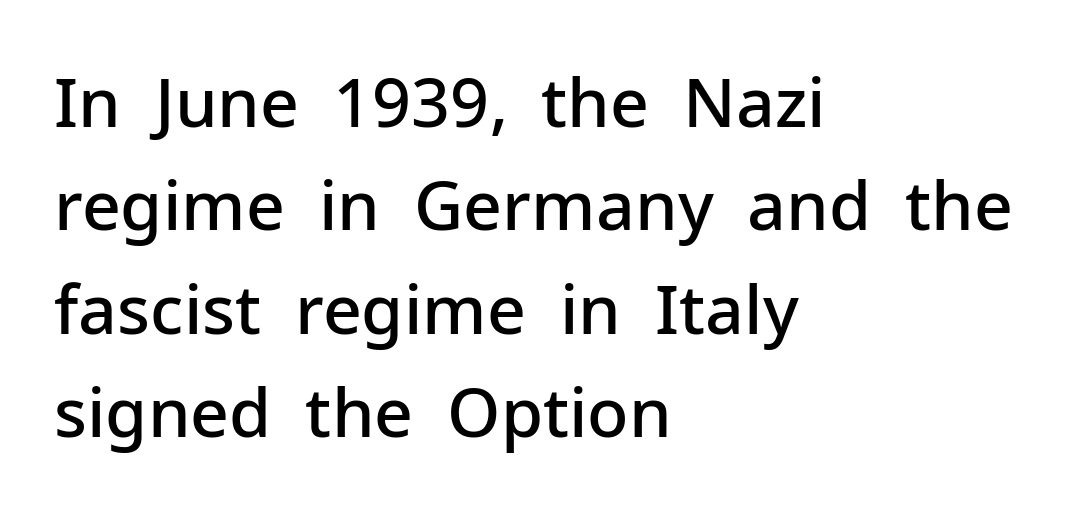
{"serif": "no", "italic": "no", "bold": "semi", "weight": "semibold", "width": "normal", "stroke_contrast": "low", "x_height": "medium", "monospaced": "no", "underline": "no", "align": "left", "line_spacing": "normal", "line_spacing_ratio": 1.52, "letter_spacing": "normal", "letter_spacing_em": 0.0, "glyph_px": 68}
